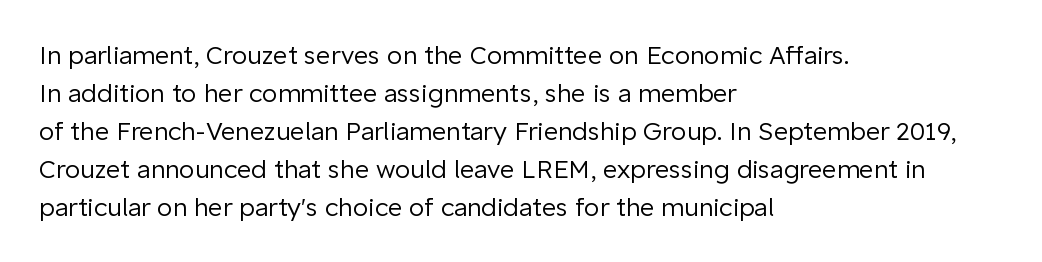
The image shows 25 px text type, upright; set left-aligned, normal line spacing (1.52x), normal letter spacing, not underlined.
